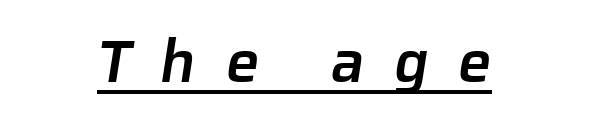
The image shows 60 px semibold sans-serif type; set unusually wide letter spacing (+0.48 em), underlined; low stroke contrast and a medium x-height.
